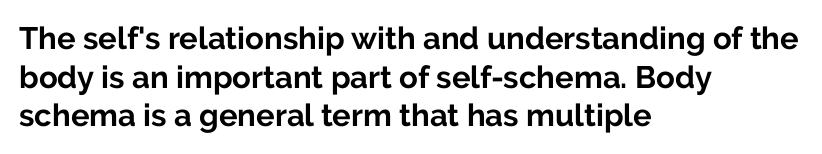
Q: Is the text bold? A: Yes.
Q: Is the text italic (slanted)? A: No, it is upright.
Q: Is the typeface a serif or a sans-serif typeface? A: Sans-serif.
Q: Is the text underlined? A: No.
Q: How is the paragraph aligned? A: Left-aligned.
Q: Is the spacing between letters normal or unusually wide? A: Normal.
Q: Is the spacing between lines tight, normal or loose? A: Normal.
Q: Width (condensed, normal, or wide)? A: Normal.
Q: Stroke contrast? A: Low.
Q: x-height? A: Medium.
Q: Monospaced? A: No.
